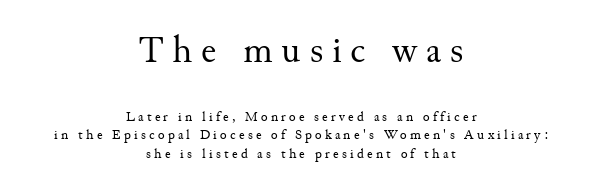
Little horizontal feet cap the strokes, marking this as serif type. The specimen reads as upright at a glance. Which margin do the lines hug? Neither — every line sits in the middle. Line spacing here is normal. Note the varied advance widths — an 'i' is clearly narrower than an 'm'.
